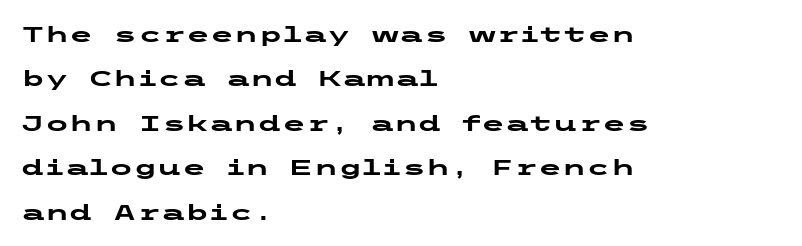
Q: Is the text bold? A: Yes.
Q: Is the text italic (slanted)? A: No, it is upright.
Q: Is the text underlined? A: No.
Q: How is the paragraph aligned? A: Left-aligned.
Q: Is the spacing between letters normal or unusually wide? A: Normal.
Q: Is the spacing between lines tight, normal or loose? A: Loose.
